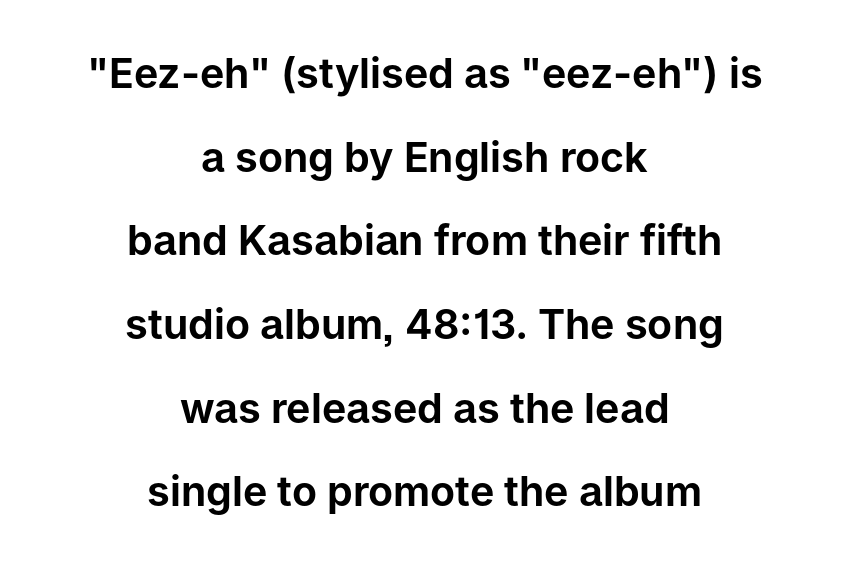
Is this a fixed-width face? No — the glyphs have proportional, varying widths. Check under the words: just untouched page. The letters sit at their default tracking, neither squeezed nor spread. In terms of leading, this rendering errs on the spacious side. It's the straight-up-and-down kind of type.
